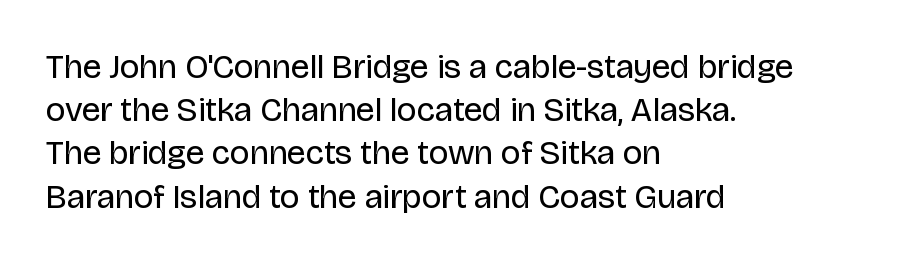
{"serif": "no", "italic": "no", "bold": "no", "weight": "regular", "width": "normal", "stroke_contrast": "low", "x_height": "large", "monospaced": "no", "underline": "no", "align": "left", "line_spacing": "normal", "line_spacing_ratio": 1.27, "letter_spacing": "normal", "letter_spacing_em": 0.0, "glyph_px": 34}
